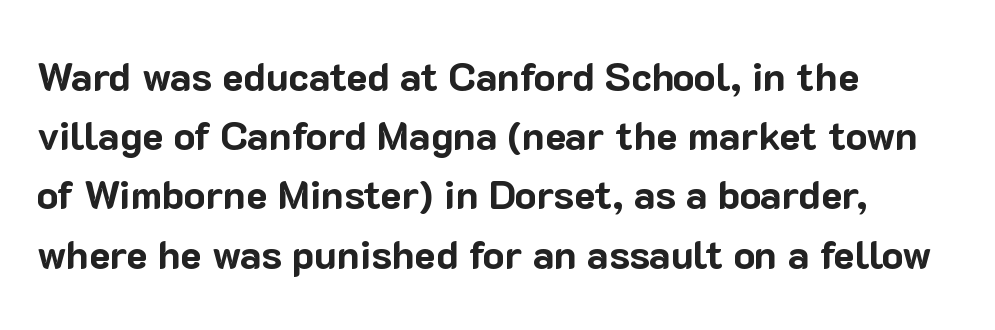
{"serif": "no", "italic": "no", "bold": "yes", "weight": "bold", "width": "normal", "stroke_contrast": "low", "x_height": "medium", "monospaced": "no", "underline": "no", "align": "left", "line_spacing": "normal", "line_spacing_ratio": 1.48, "letter_spacing": "normal", "letter_spacing_em": 0.0, "glyph_px": 40}
